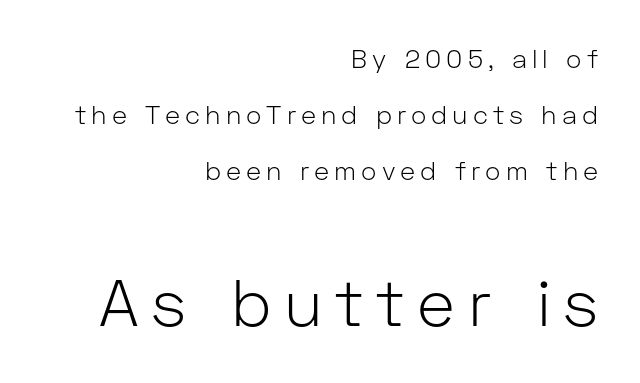
{"serif": "no", "italic": "no", "bold": "no", "weight": "light", "width": "normal", "stroke_contrast": "low", "x_height": "medium", "monospaced": "no", "underline": "no", "align": "right", "line_spacing": "loose", "line_spacing_ratio": 2.15, "larger_block": "second", "size_ratio": 2.5, "glyph_px": 65}
